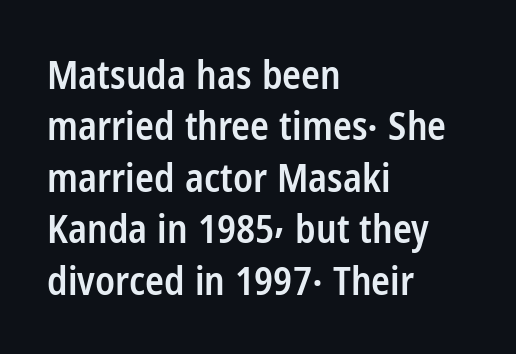
{"serif": "no", "italic": "no", "bold": "semi", "weight": "semibold", "width": "condensed", "stroke_contrast": "low", "x_height": "medium", "monospaced": "no", "underline": "no", "align": "left", "line_spacing": "normal", "line_spacing_ratio": 1.32, "letter_spacing": "normal", "letter_spacing_em": 0.0, "glyph_px": 39}
